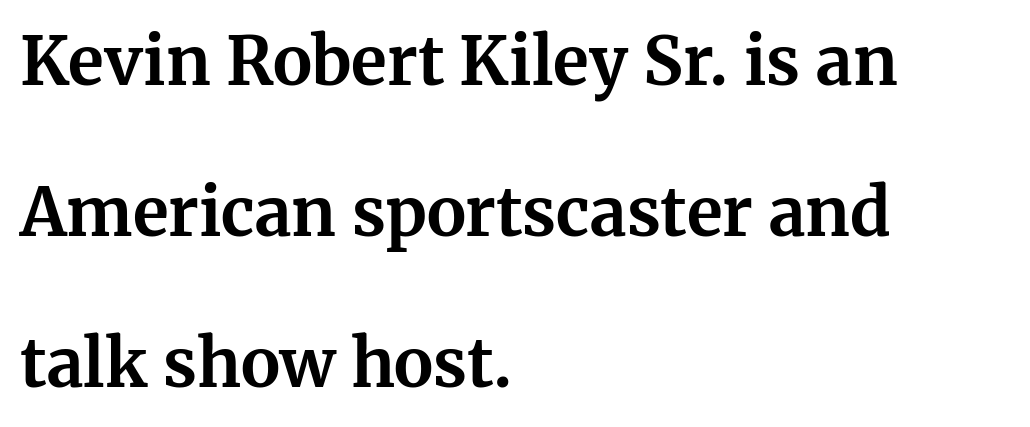
Q: Is the text bold? A: Yes.
Q: Is the text italic (slanted)? A: No, it is upright.
Q: Is the typeface a serif or a sans-serif typeface? A: Serif.
Q: Is the text underlined? A: No.
Q: How is the paragraph aligned? A: Left-aligned.
Q: Is the spacing between letters normal or unusually wide? A: Normal.
Q: Is the spacing between lines tight, normal or loose? A: Loose.
Q: Width (condensed, normal, or wide)? A: Normal.
Q: Stroke contrast? A: Medium.
Q: x-height? A: Medium.
Q: Monospaced? A: No.
